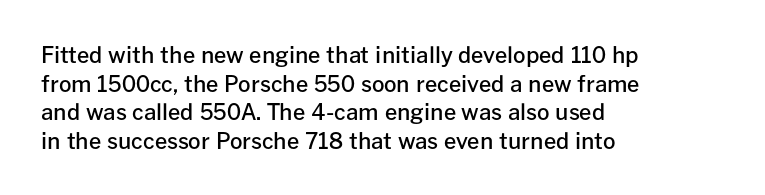
Between one letter and the next there's only the usual sliver of space. Firm but not heavy-handed strokes: this text is semibold. No italicization has been applied; the sample stays upright. Each line starts at the same left margin while the right side varies. Notice how descenders clear the ascenders below comfortably — that's standard leading.
